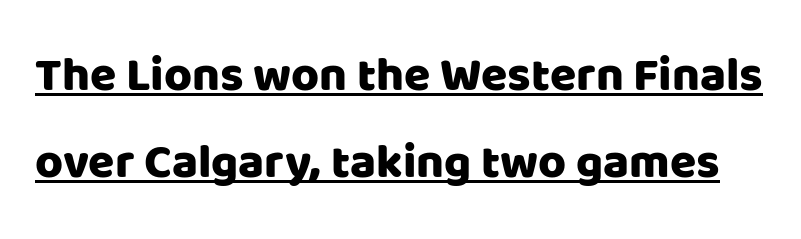
The image shows 48 px sans-serif type, upright; set line spacing 1.82x, normal letter spacing, underlined; low stroke contrast and a large x-height.
